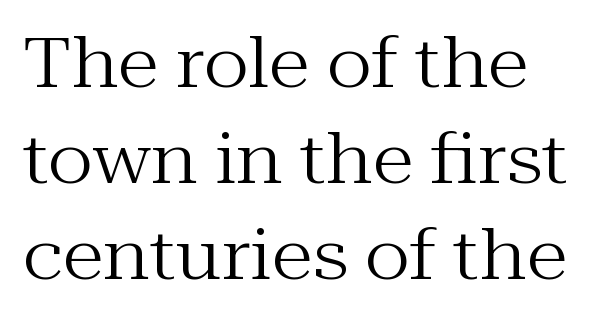
{"serif": "yes", "italic": "no", "bold": "no", "weight": "regular", "width": "normal", "stroke_contrast": "medium", "x_height": "medium", "monospaced": "no", "underline": "no", "align": "left", "line_spacing": "normal", "line_spacing_ratio": 1.39, "letter_spacing": "normal", "letter_spacing_em": 0.0, "glyph_px": 69}
